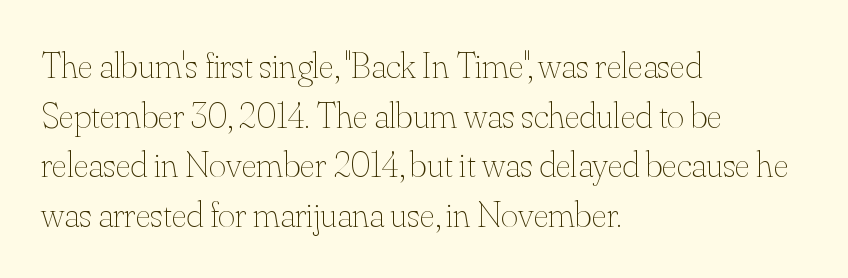
{"italic": "no", "bold": "no", "weight": "thin", "width": "normal", "stroke_contrast": "medium", "x_height": "small", "monospaced": "no", "underline": "no", "align": "left", "line_spacing": "normal", "line_spacing_ratio": 1.34, "letter_spacing": "normal", "letter_spacing_em": 0.0, "glyph_px": 37}
